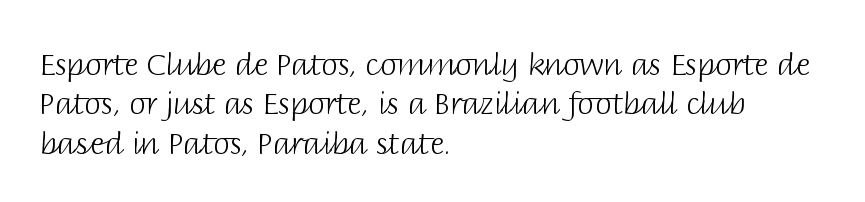
{"serif": "no", "italic": "no", "bold": "no", "weight": "light", "width": "normal", "stroke_contrast": "low", "x_height": "large", "monospaced": "no", "underline": "no", "align": "left", "line_spacing": "normal", "line_spacing_ratio": 1.31, "letter_spacing": "normal", "letter_spacing_em": 0.0, "glyph_px": 30}
